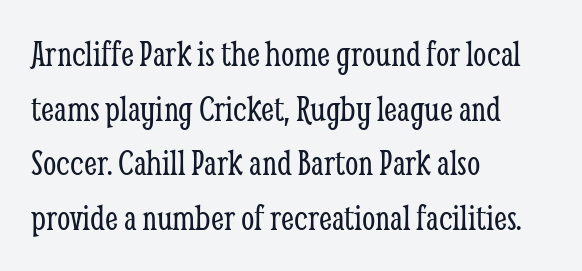
Q: Is the text bold? A: No.
Q: Is the text italic (slanted)? A: No, it is upright.
Q: Is the typeface a serif or a sans-serif typeface? A: Serif.
Q: Is the text underlined? A: No.
Q: How is the paragraph aligned? A: Left-aligned.
Q: Is the spacing between letters normal or unusually wide? A: Normal.
Q: Is the spacing between lines tight, normal or loose? A: Normal.
Q: Width (condensed, normal, or wide)? A: Condensed.
Q: Stroke contrast? A: Low.
Q: x-height? A: Medium.
Q: Monospaced? A: No.
